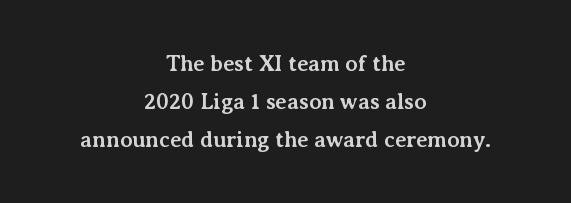
{"italic": "no", "bold": "yes", "underline": "no", "align": "center", "line_spacing_ratio": 1.72, "letter_spacing": "normal", "letter_spacing_em": 0.0, "glyph_px": 22}
